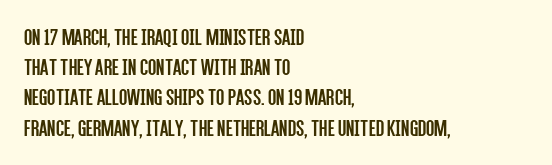
{"italic": "no", "bold": "no", "underline": "no", "align": "left", "line_spacing": "normal", "line_spacing_ratio": 1.26, "letter_spacing": "normal", "letter_spacing_em": 0.0, "glyph_px": 24}
